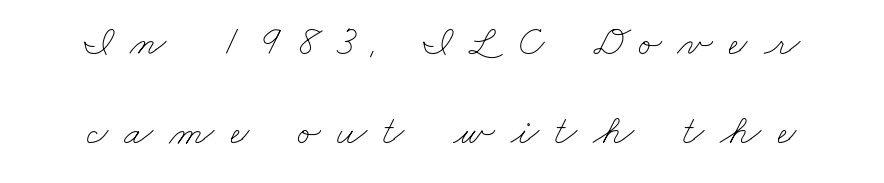
{"bold": "no", "weight": "thin", "width": "wide", "stroke_contrast": "low", "x_height": "small", "monospaced": "no", "underline": "no", "line_spacing": "loose", "line_spacing_ratio": 2.12, "letter_spacing": "wide", "letter_spacing_em": 0.38, "glyph_px": 42}
